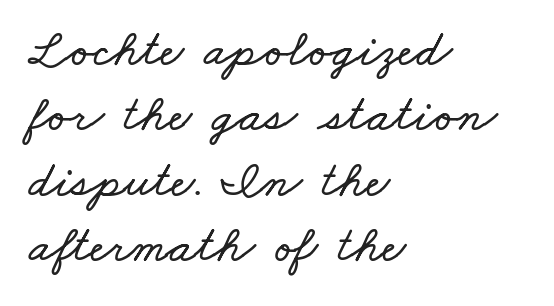
{"width": "wide", "stroke_contrast": "low", "x_height": "small", "monospaced": "no", "underline": "no", "align": "left", "line_spacing": "normal", "line_spacing_ratio": 1.28, "letter_spacing": "normal", "letter_spacing_em": 0.0, "glyph_px": 51}
